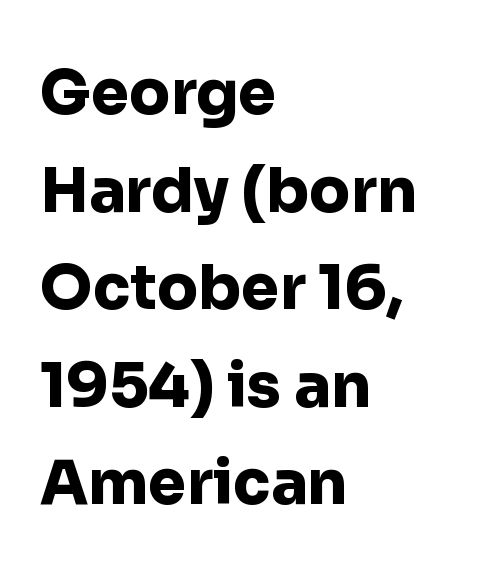
{"serif": "no", "italic": "no", "bold": "yes", "weight": "heavy", "width": "normal", "stroke_contrast": "low", "x_height": "medium", "monospaced": "no", "underline": "no", "align": "left", "line_spacing": "normal", "line_spacing_ratio": 1.6, "letter_spacing": "normal", "letter_spacing_em": 0.0, "glyph_px": 61}
